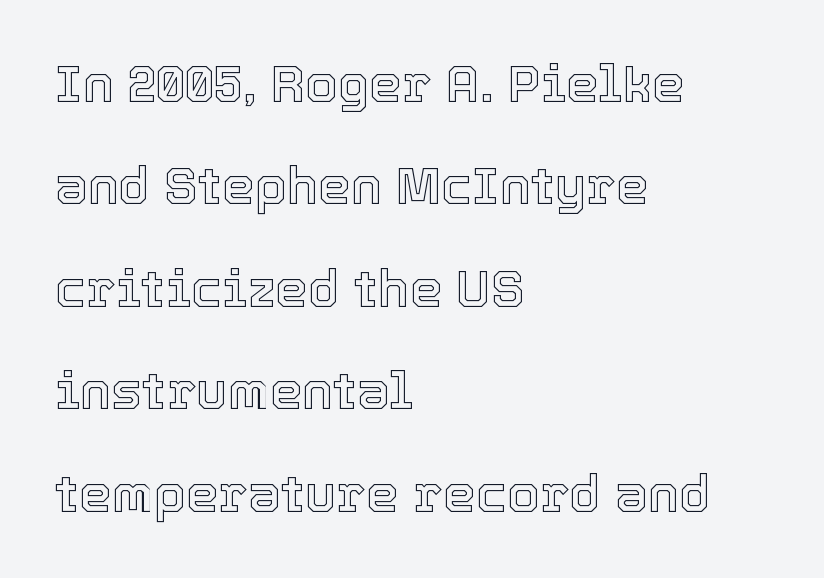
Q: Is the text italic (slanted)? A: No, it is upright.
Q: Is the text underlined? A: No.
Q: How is the paragraph aligned? A: Left-aligned.
Q: Is the spacing between letters normal or unusually wide? A: Normal.
Q: Is the spacing between lines tight, normal or loose? A: Loose.
Q: Width (condensed, normal, or wide)? A: Normal.
Q: x-height? A: Medium.
Q: Monospaced? A: No.
